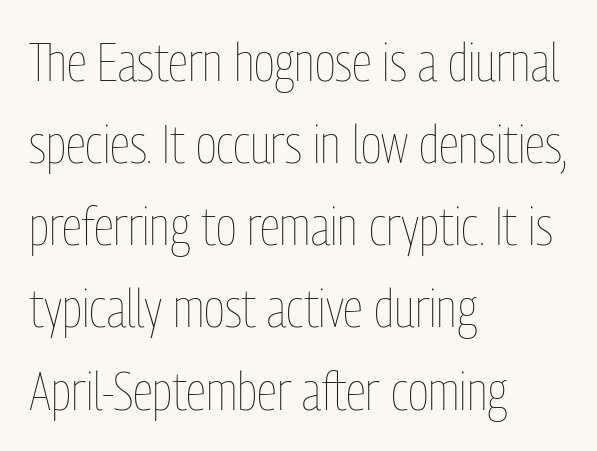
Q: Is the text bold? A: No.
Q: Is the text italic (slanted)? A: No, it is upright.
Q: Is the text underlined? A: No.
Q: How is the paragraph aligned? A: Left-aligned.
Q: Is the spacing between letters normal or unusually wide? A: Normal.
Q: Is the spacing between lines tight, normal or loose? A: Normal.
Q: Width (condensed, normal, or wide)? A: Condensed.
Q: Stroke contrast? A: Low.
Q: x-height? A: Medium.
Q: Monospaced? A: No.
